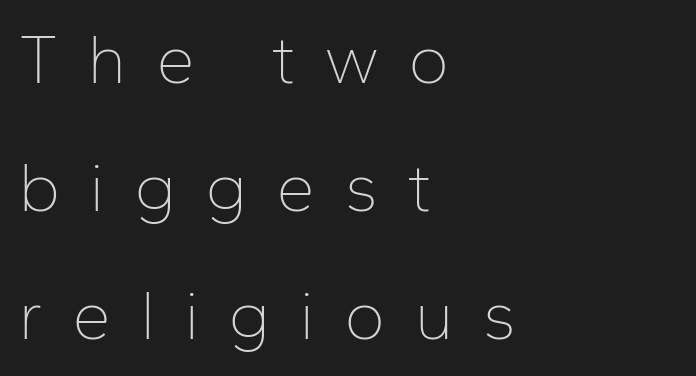
{"serif": "no", "italic": "no", "bold": "no", "weight": "thin", "width": "normal", "stroke_contrast": "low", "x_height": "medium", "monospaced": "no", "underline": "no", "align": "left", "line_spacing_ratio": 1.83, "letter_spacing": "wide", "letter_spacing_em": 0.41, "glyph_px": 70}
